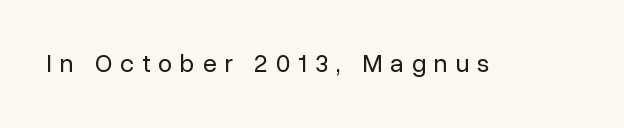
The image shows 25 px text type, upright; set unusually wide letter spacing (+0.33 em), not underlined.
